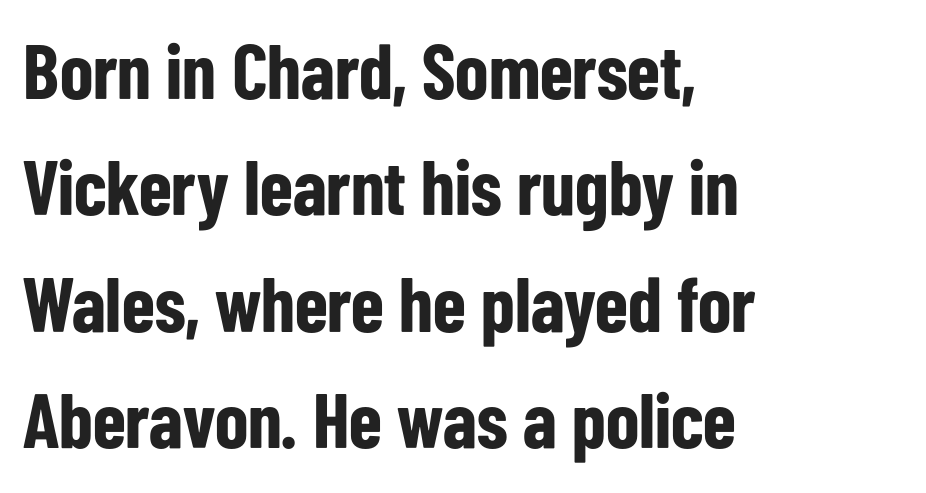
Style check: upright. Note the varied advance widths — an 'i' is clearly narrower than an 'm'. Nothing unusual about the tracking: characters are spaced as the font intends. Nothing sits at the stroke ends, so this counts as sans-serif. Students, this is bold: see how much ink each stroke carries. Decoration check: the copy has no underline.
